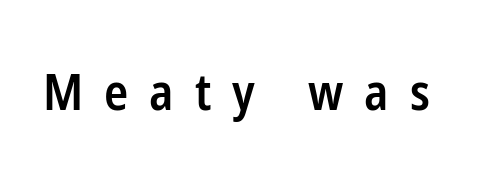
Q: Is the text bold? A: Semi-bold.
Q: Is the text italic (slanted)? A: No, it is upright.
Q: Is the typeface a serif or a sans-serif typeface? A: Sans-serif.
Q: Is the text underlined? A: No.
Q: Is the spacing between letters normal or unusually wide? A: Unusually wide.
Q: Width (condensed, normal, or wide)? A: Condensed.
Q: Stroke contrast? A: Low.
Q: x-height? A: Medium.
Q: Monospaced? A: No.
